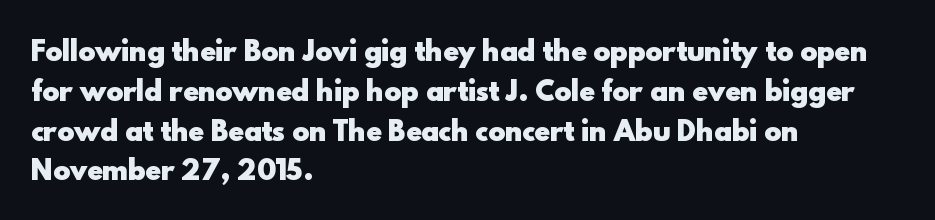
The image shows 26 px bold type, upright; set left-aligned, normal line spacing (1.53x), normal letter spacing, not underlined.
